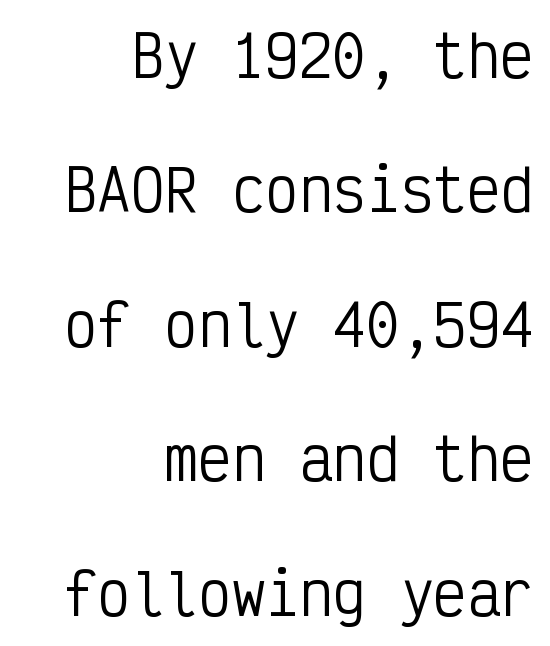
Q: Is the text bold? A: No.
Q: Is the text italic (slanted)? A: No, it is upright.
Q: Is the typeface a serif or a sans-serif typeface? A: Sans-serif.
Q: Is the text underlined? A: No.
Q: How is the paragraph aligned? A: Right-aligned.
Q: Is the spacing between letters normal or unusually wide? A: Normal.
Q: Is the spacing between lines tight, normal or loose? A: Loose.
Q: Width (condensed, normal, or wide)? A: Condensed.
Q: Stroke contrast? A: Low.
Q: x-height? A: Medium.
Q: Monospaced? A: Yes.
